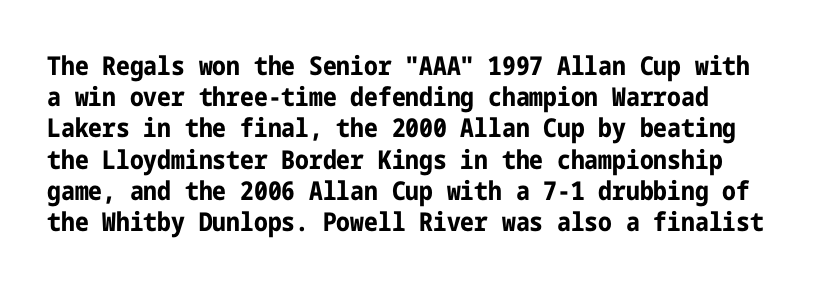
Only glyphs here, with clear space below each row. Weight check: bold — yes, fully. The letters stand upright; this is a roman face. The face used here is rendered with its standard letterfit.
